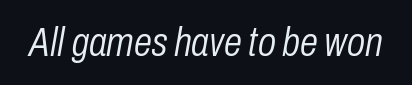
{"italic": "yes", "lean": "right", "slant_degrees": 10, "bold": "no", "weight": "light", "width": "condensed", "stroke_contrast": "low", "x_height": "medium", "monospaced": "no", "underline": "no", "letter_spacing": "normal", "letter_spacing_em": 0.0, "glyph_px": 41}
